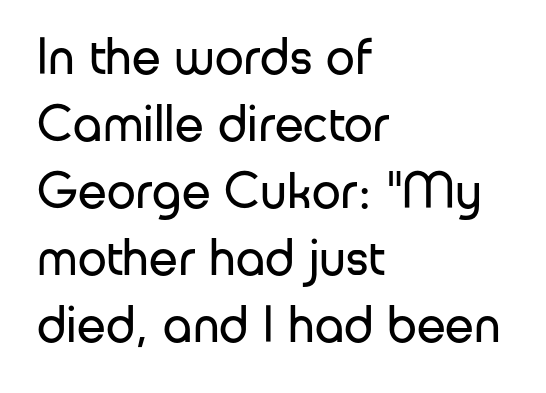
Quick note: not italic, upright. Stem width sits at or under what a default text font uses. Typographically, this falls in the sans-serif category. This rendering features lettering with no underline. What's the leading like? Ordinary, nothing unusual. Each letter keeps its own natural width here, so spacing adapts to shape.
